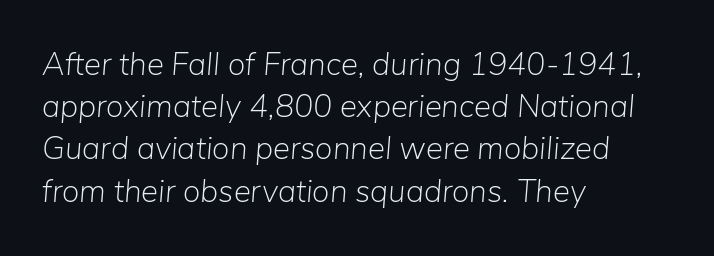
The image shows 32 px light type, italic (leaning right); set left-aligned, normal line spacing (1.32x), normal letter spacing, not underlined; low stroke contrast and a medium x-height.
